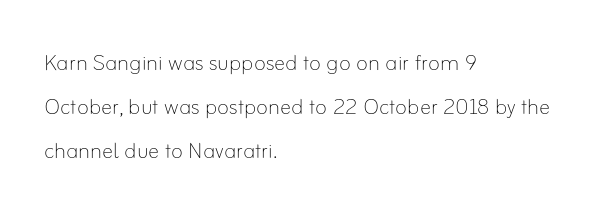
The image shows 28 px thin type, upright; set left-aligned, normal line spacing (1.58x), normal letter spacing, not underlined; low stroke contrast and a small x-height.
